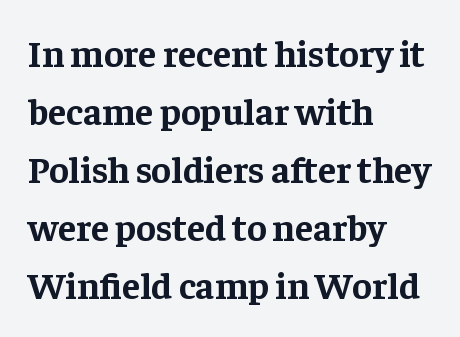
A classic flush-left, rag-right setting is used for this passage. These lines are rendered in a variable-pitch font. The letters are bold, with thick, heavy strokes. Letterform terminals end in serifs throughout the passage. The tracking reads as untouched default to a designer's eye. If you drew a line through each stem, it would be perfectly vertical.
